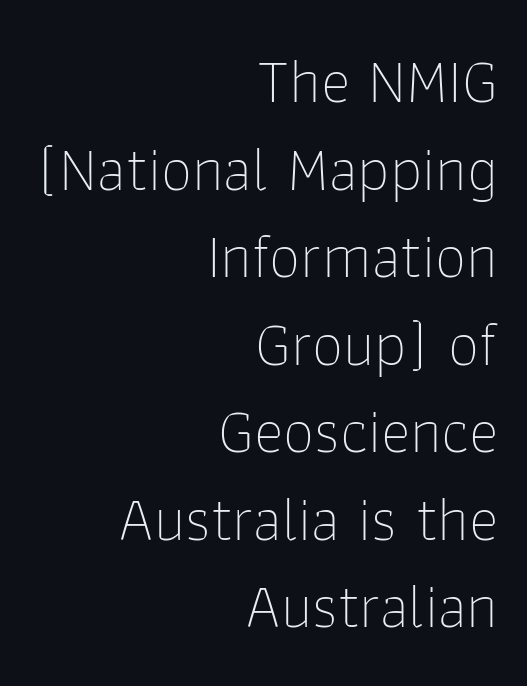
The foot of each line stays bare and open. Nothing heavy about these letters — not bold at all. If you measured baseline to baseline, you'd find a middling distance. This rendering employs a face without finishing strokes, i.e., a sans-serif. The passage is arranged like a letterhead date or caption credit — flush right. A typesetter would mark this as roman, not italic.
